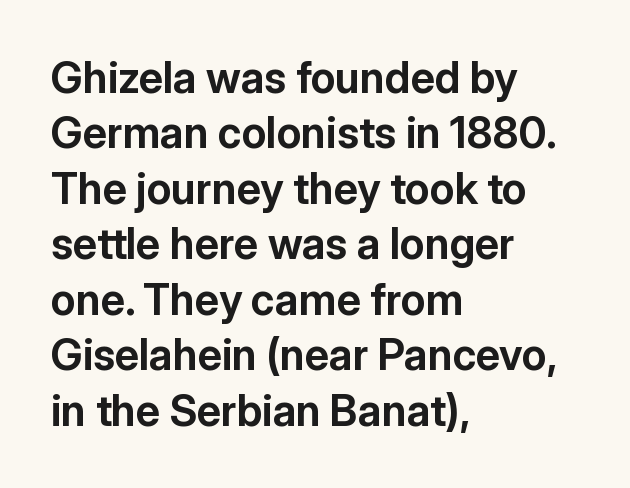
These lines carry a lot of weight — the face is fully bold. A sans-serif font was chosen for this passage. The rag falls on the right side of this text block. Compared with typical paragraphs, the rows here are spaced about the same. Style check: upright.
